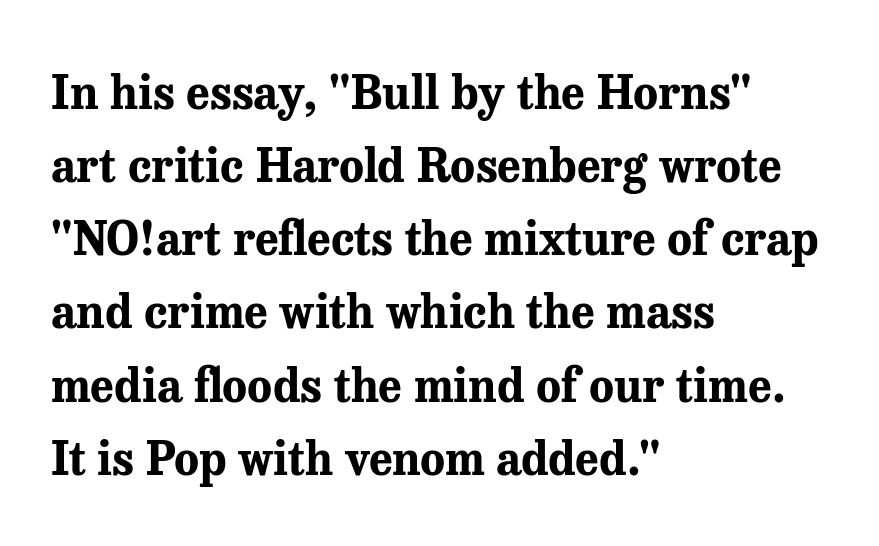
Q: Is the text bold? A: Yes.
Q: Is the text italic (slanted)? A: No, it is upright.
Q: Is the typeface a serif or a sans-serif typeface? A: Serif.
Q: Is the text underlined? A: No.
Q: How is the paragraph aligned? A: Left-aligned.
Q: Is the spacing between letters normal or unusually wide? A: Normal.
Q: Is the spacing between lines tight, normal or loose? A: Normal.
Q: Width (condensed, normal, or wide)? A: Normal.
Q: Stroke contrast? A: Medium.
Q: x-height? A: Medium.
Q: Monospaced? A: No.
